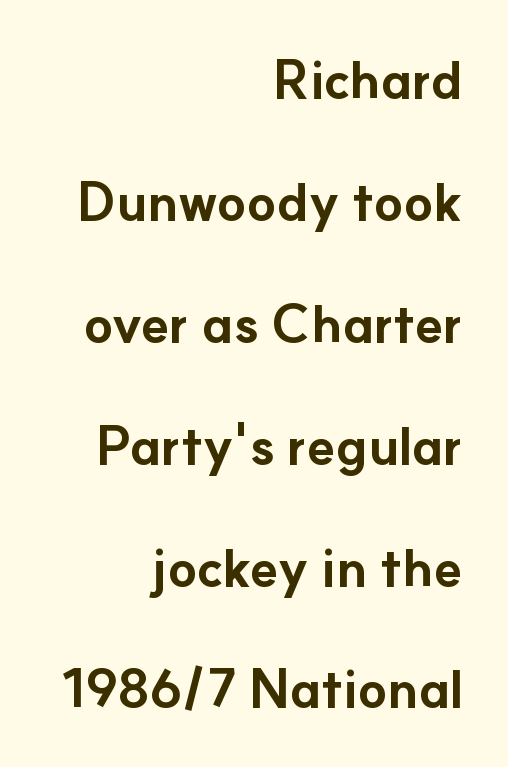
{"serif": "no", "italic": "no", "bold": "yes", "weight": "bold", "width": "normal", "stroke_contrast": "low", "x_height": "small", "monospaced": "no", "underline": "no", "align": "right", "line_spacing": "loose", "line_spacing_ratio": 2.3, "letter_spacing": "normal", "letter_spacing_em": 0.0, "glyph_px": 53}
